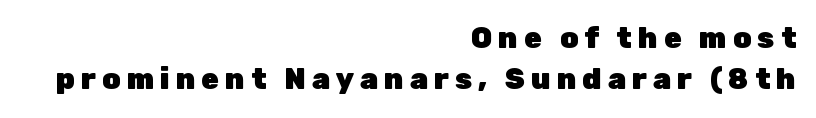
{"serif": "no", "italic": "no", "bold": "yes", "weight": "heavy", "width": "normal", "stroke_contrast": "low", "x_height": "medium", "monospaced": "no", "underline": "no", "align": "right", "line_spacing": "normal", "line_spacing_ratio": 1.42, "letter_spacing": "wide", "letter_spacing_em": 0.21, "glyph_px": 29}
